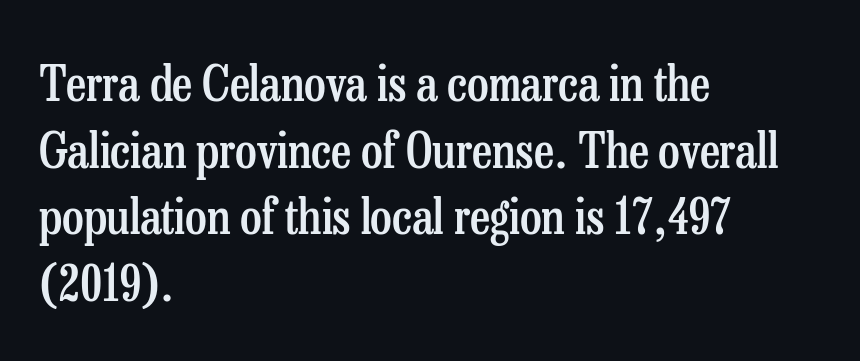
Q: Is the text bold? A: Semi-bold.
Q: Is the text italic (slanted)? A: No, it is upright.
Q: Is the typeface a serif or a sans-serif typeface? A: Serif.
Q: Is the text underlined? A: No.
Q: How is the paragraph aligned? A: Left-aligned.
Q: Is the spacing between letters normal or unusually wide? A: Normal.
Q: Is the spacing between lines tight, normal or loose? A: Normal.
Q: Width (condensed, normal, or wide)? A: Condensed.
Q: Stroke contrast? A: Low.
Q: x-height? A: Medium.
Q: Monospaced? A: No.
